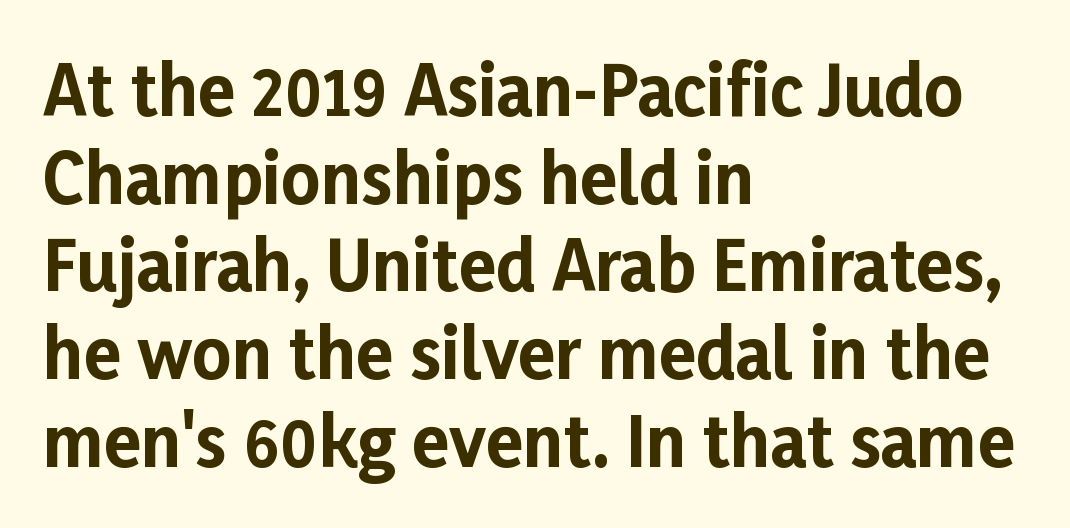
The image shows 68 px bold sans-serif type, upright; set left-aligned, normal line spacing (1.29x), normal letter spacing, not underlined; low stroke contrast and a medium x-height.
